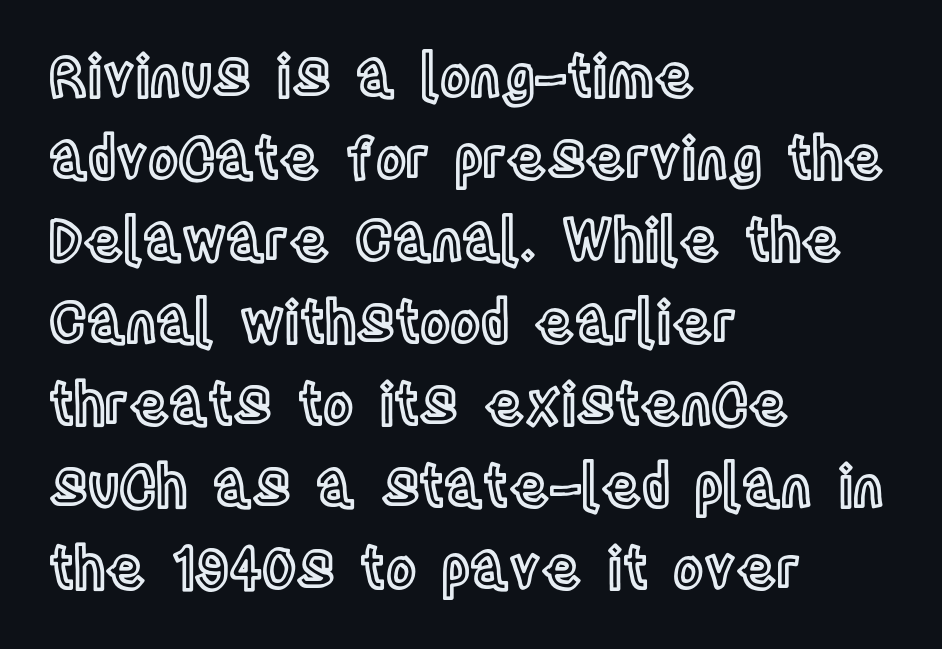
Successive baselines arrive at the customary interval. The letters stand straight up with perfectly vertical stems. In CSS terms this would be text-align: left. Short note: letters normally spaced. Note the varied advance widths — an 'i' is clearly narrower than an 'm'.
